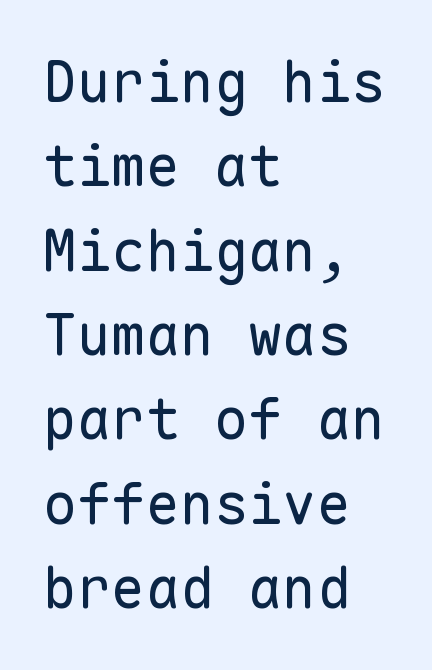
{"serif": "no", "italic": "no", "bold": "no", "weight": "regular", "width": "normal", "stroke_contrast": "low", "x_height": "medium", "monospaced": "yes", "underline": "no", "align": "left", "line_spacing": "normal", "line_spacing_ratio": 1.48, "letter_spacing": "normal", "letter_spacing_em": 0.0, "glyph_px": 57}
